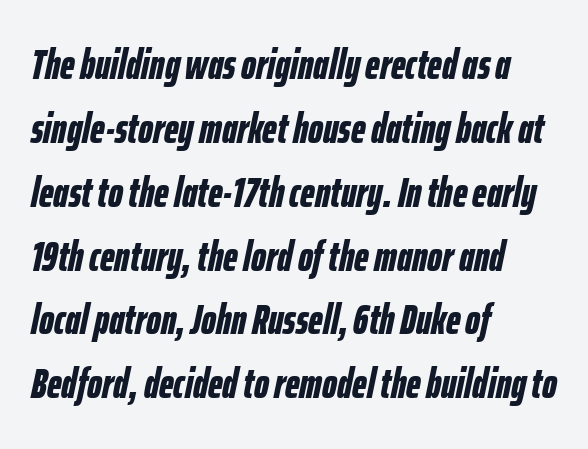
Q: Is the text bold? A: Yes.
Q: Is the text italic (slanted)? A: Yes, it leans right by about 12 degrees.
Q: Is the text underlined? A: No.
Q: How is the paragraph aligned? A: Left-aligned.
Q: Is the spacing between letters normal or unusually wide? A: Normal.
Q: Is the spacing between lines tight, normal or loose? A: Normal.
Q: Width (condensed, normal, or wide)? A: Condensed.
Q: Stroke contrast? A: Low.
Q: x-height? A: Medium.
Q: Monospaced? A: No.
